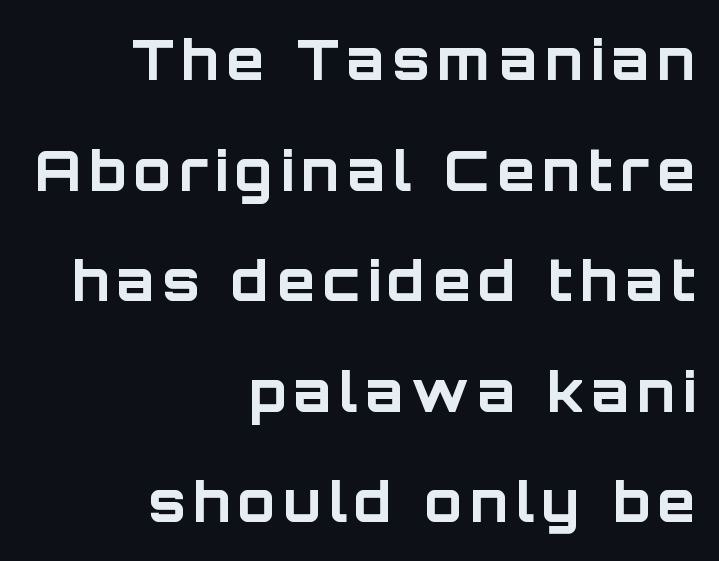
Q: Is the text bold? A: Yes.
Q: Is the text italic (slanted)? A: No, it is upright.
Q: Is the typeface a serif or a sans-serif typeface? A: Sans-serif.
Q: Is the text underlined? A: No.
Q: How is the paragraph aligned? A: Right-aligned.
Q: Is the spacing between lines tight, normal or loose? A: Loose.
Q: Width (condensed, normal, or wide)? A: Normal.
Q: Stroke contrast? A: Low.
Q: x-height? A: Large.
Q: Monospaced? A: No.
